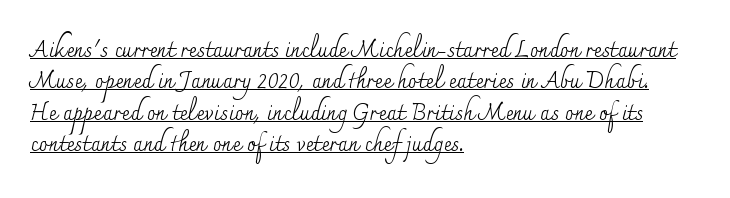
Q: Is the text bold? A: No.
Q: Is the text italic (slanted)? A: Yes.
Q: Is the text underlined? A: Yes.
Q: How is the paragraph aligned? A: Left-aligned.
Q: Is the spacing between letters normal or unusually wide? A: Normal.
Q: Is the spacing between lines tight, normal or loose? A: Normal.
